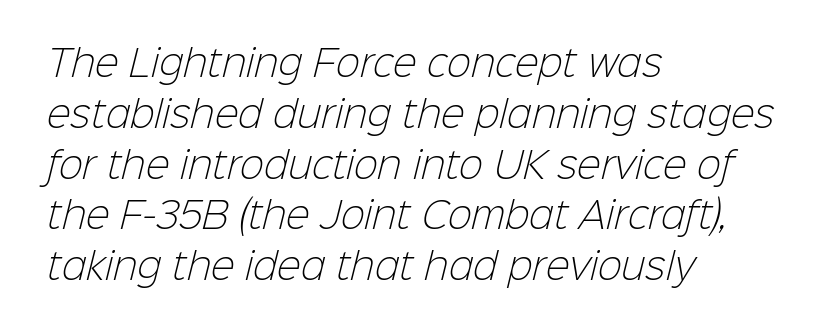
The image shows 36 px light sans-serif type; set left-aligned, normal line spacing (1.41x), normal letter spacing, not underlined; low stroke contrast and a medium x-height.
